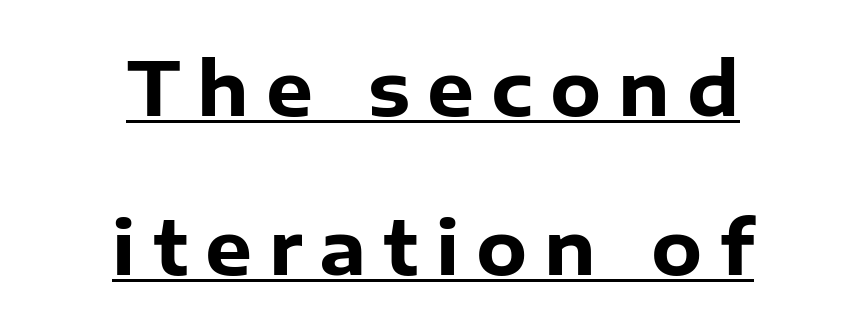
{"serif": "no", "italic": "no", "bold": "yes", "weight": "heavy", "width": "normal", "stroke_contrast": "low", "x_height": "medium", "monospaced": "no", "underline": "yes", "align": "center", "line_spacing": "loose", "line_spacing_ratio": 2.15, "letter_spacing": "wide", "letter_spacing_em": 0.23, "glyph_px": 74}
